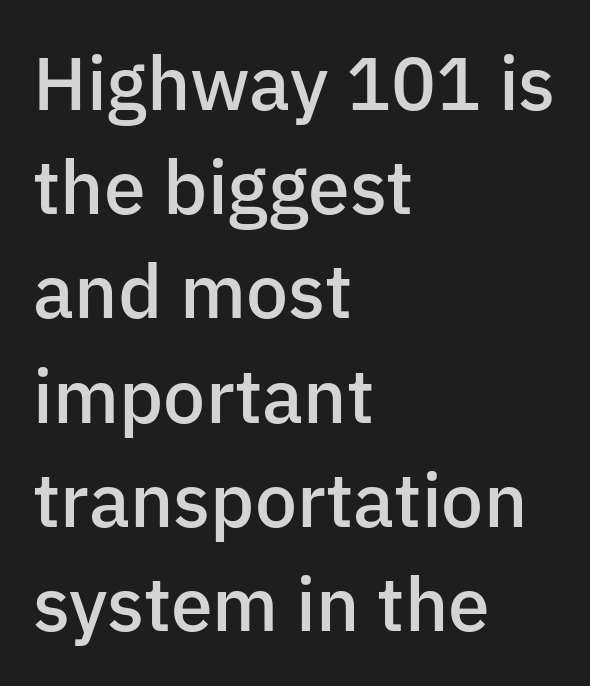
Q: Is the text bold? A: Semi-bold.
Q: Is the text italic (slanted)? A: No, it is upright.
Q: Is the typeface a serif or a sans-serif typeface? A: Sans-serif.
Q: Is the text underlined? A: No.
Q: How is the paragraph aligned? A: Left-aligned.
Q: Is the spacing between letters normal or unusually wide? A: Normal.
Q: Is the spacing between lines tight, normal or loose? A: Normal.
Q: Width (condensed, normal, or wide)? A: Normal.
Q: Stroke contrast? A: Low.
Q: x-height? A: Medium.
Q: Monospaced? A: No.
